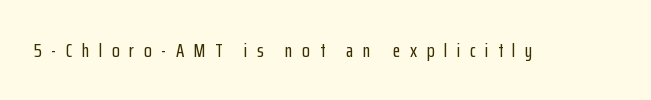
The image shows 20 px text type, upright; set unusually wide letter spacing (+0.47 em), not underlined.
